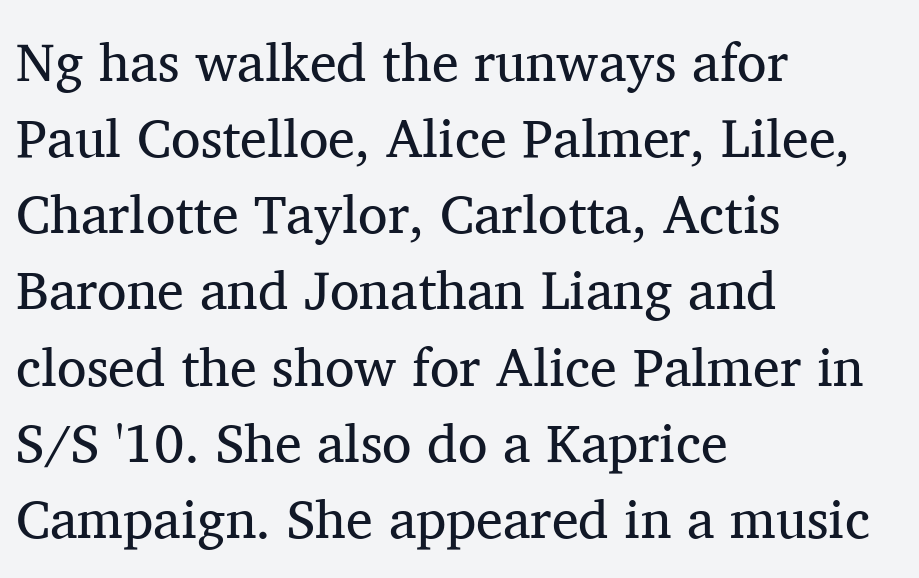
Decoration check: the copy has no underline. The letters sit at their default tracking, neither squeezed nor spread. Examine the stroke ends and you'll spot serifs. Weight: in the light-to-regular range. Each letter keeps its own natural width here, so spacing adapts to shape.
